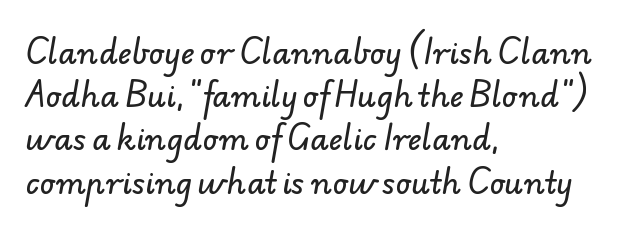
Q: Is the typeface a serif or a sans-serif typeface? A: Sans-serif.
Q: Is the text underlined? A: No.
Q: How is the paragraph aligned? A: Left-aligned.
Q: Is the spacing between letters normal or unusually wide? A: Normal.
Q: Is the spacing between lines tight, normal or loose? A: Normal.
Q: Width (condensed, normal, or wide)? A: Normal.
Q: Stroke contrast? A: Low.
Q: x-height? A: Small.
Q: Monospaced? A: No.
